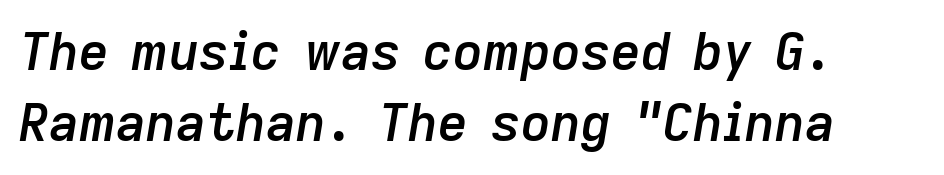
{"italic": "yes", "lean": "right", "slant_degrees": 9, "bold": "semi", "weight": "semibold", "width": "normal", "stroke_contrast": "low", "x_height": "medium", "monospaced": "no", "underline": "no", "line_spacing": "normal", "line_spacing_ratio": 1.36, "letter_spacing": "normal", "letter_spacing_em": 0.0, "glyph_px": 52}
